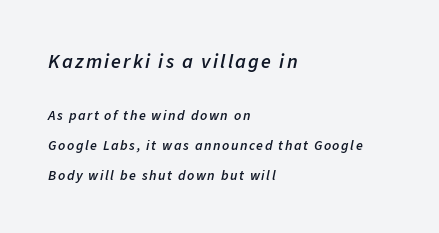
{"italic": "yes", "lean": "right", "slant_degrees": 11, "bold": "semi", "underline": "no", "align": "left", "line_spacing": "loose", "line_spacing_ratio": 2.12, "larger_block": "first", "size_ratio": 1.43, "glyph_px": 20}
